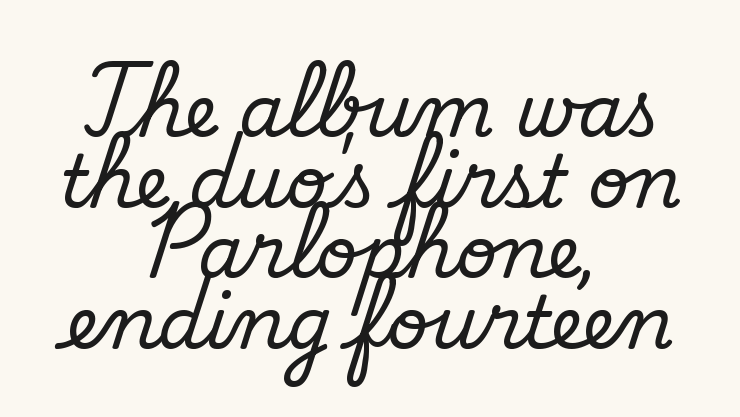
The image shows 72 px regular-weight sans-serif type; set centered, tight line spacing (0.98x), normal letter spacing, not underlined; low stroke contrast and a small x-height.
